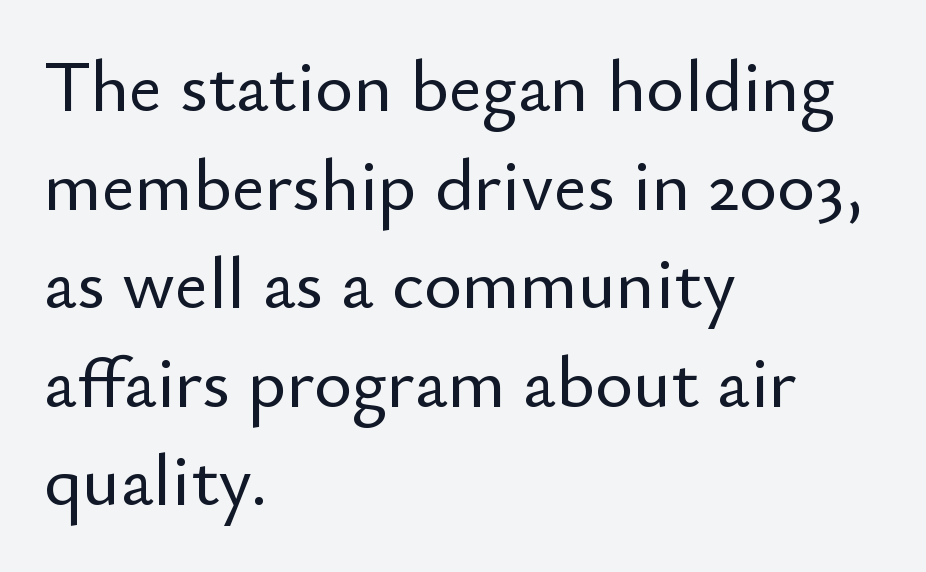
Q: Is the text italic (slanted)? A: No, it is upright.
Q: Is the typeface a serif or a sans-serif typeface? A: Sans-serif.
Q: Is the text underlined? A: No.
Q: How is the paragraph aligned? A: Left-aligned.
Q: Is the spacing between letters normal or unusually wide? A: Normal.
Q: Is the spacing between lines tight, normal or loose? A: Normal.
Q: Width (condensed, normal, or wide)? A: Normal.
Q: Stroke contrast? A: Low.
Q: x-height? A: Small.
Q: Monospaced? A: No.
